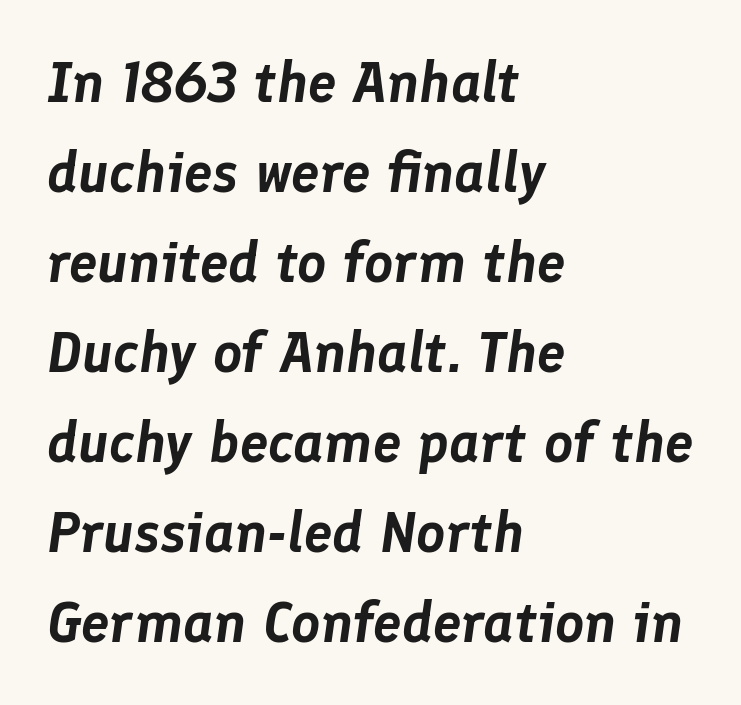
{"italic": "yes", "lean": "right", "slant_degrees": 8, "width": "normal", "stroke_contrast": "low", "x_height": "medium", "monospaced": "no", "underline": "no", "align": "left", "line_spacing": "normal", "line_spacing_ratio": 1.58, "letter_spacing": "normal", "letter_spacing_em": 0.0, "glyph_px": 57}
